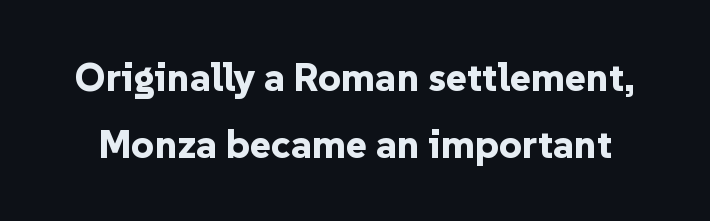
The glyphs have the mass of a bold cut. The zone under the glyphs is completely vacant. Upright lettering throughout. The designer went with a sans here, leaving each stem footless. Short note: letters normally spaced. The designer left line spacing at the default.
